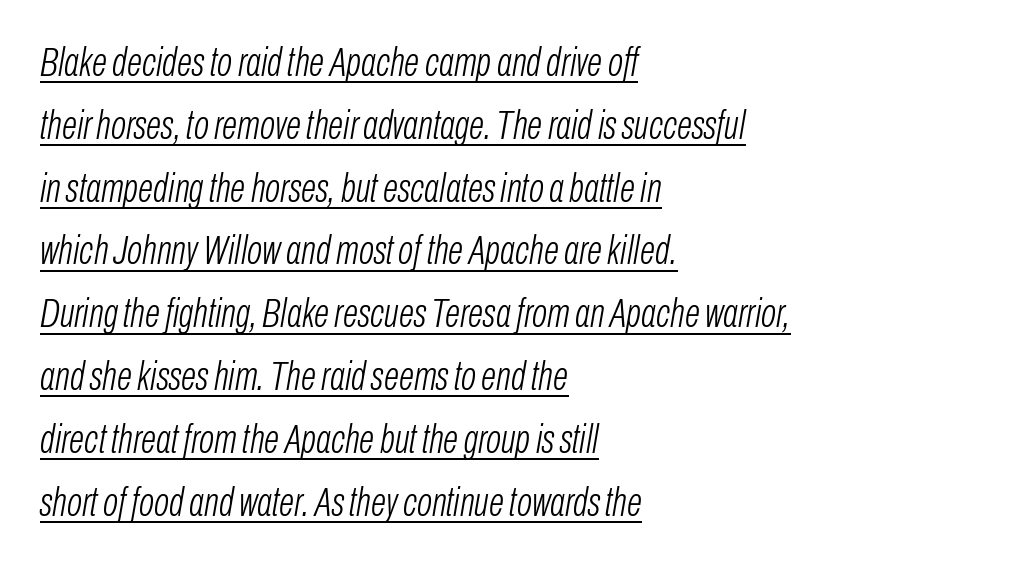
{"italic": "yes", "lean": "right", "slant_degrees": 10, "bold": "no", "weight": "light", "width": "condensed", "stroke_contrast": "low", "x_height": "medium", "monospaced": "no", "underline": "yes", "align": "left", "line_spacing": "normal", "line_spacing_ratio": 1.57, "letter_spacing": "normal", "letter_spacing_em": 0.0, "glyph_px": 40}
